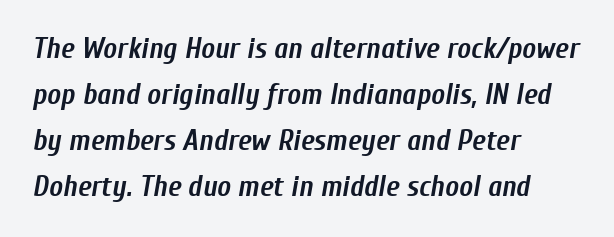
These lines sit exactly where default settings would place them. Looking at the ascenders, they clearly lean. Clear beneath every line of the passage. A dark, heavy texture on the line: the type is bold. All the whitespace from short lines collects on the right. In terms of letterspacing, this is plain default setting.
